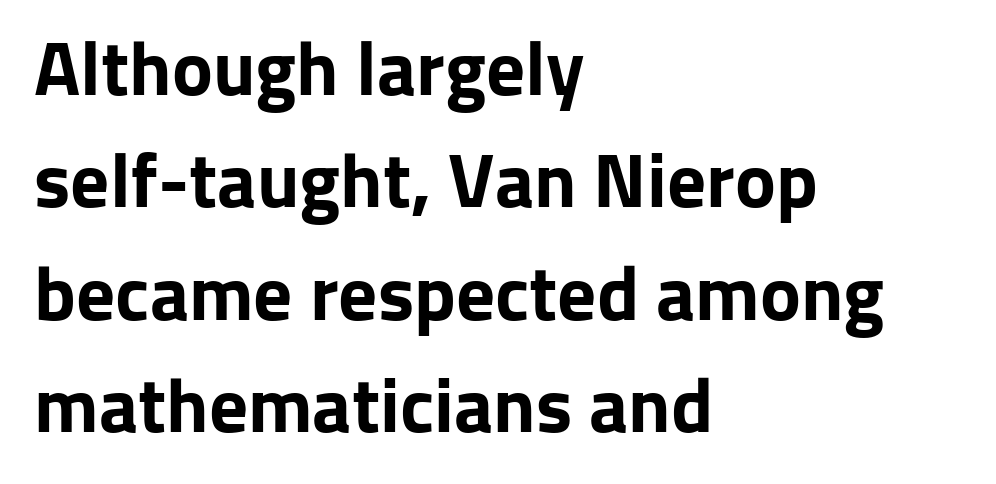
The image shows 77 px bold sans-serif type, upright; set left-aligned, normal line spacing (1.46x), normal letter spacing, not underlined; low stroke contrast and a medium x-height.
